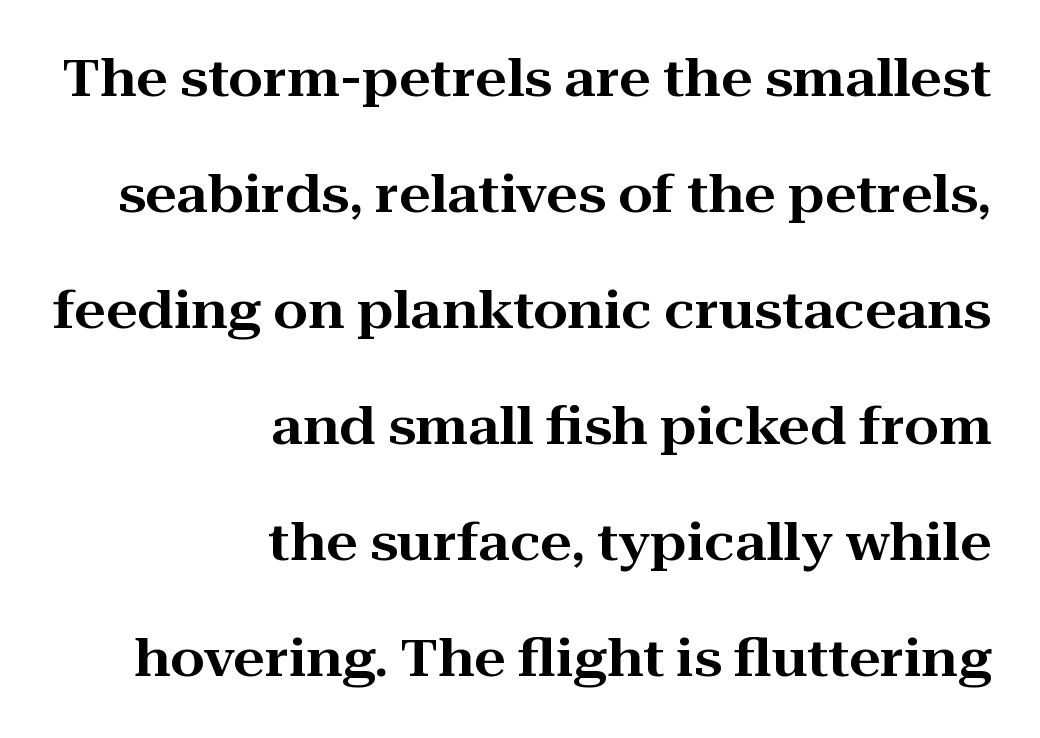
The image shows 50 px wide serif type, upright; set right-aligned, loose line spacing (2.32x), normal letter spacing, not underlined; high stroke contrast and a medium x-height.
